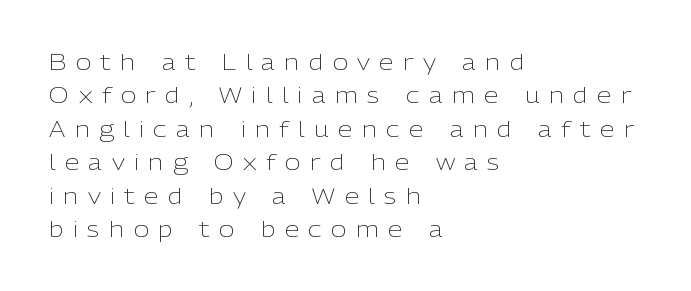
The image shows 21 px text type, upright; set left-aligned, normal line spacing (1.59x), unusually wide letter spacing (+0.45 em), not underlined.
